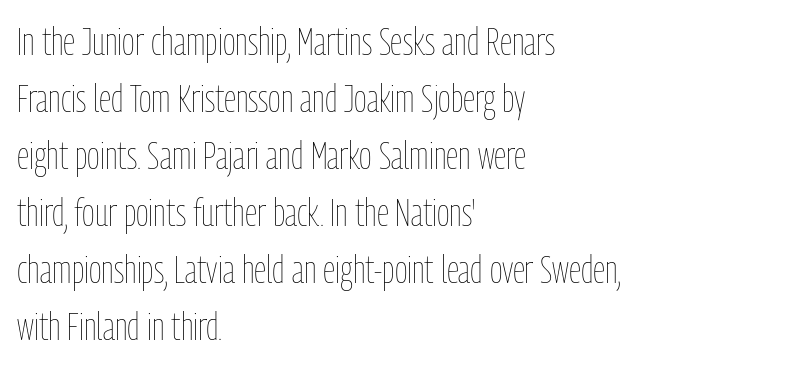
Q: Is the text bold? A: No.
Q: Is the text italic (slanted)? A: No, it is upright.
Q: Is the text underlined? A: No.
Q: How is the paragraph aligned? A: Left-aligned.
Q: Is the spacing between letters normal or unusually wide? A: Normal.
Q: Is the spacing between lines tight, normal or loose? A: Normal.
Q: Width (condensed, normal, or wide)? A: Condensed.
Q: Stroke contrast? A: Low.
Q: x-height? A: Medium.
Q: Monospaced? A: No.
